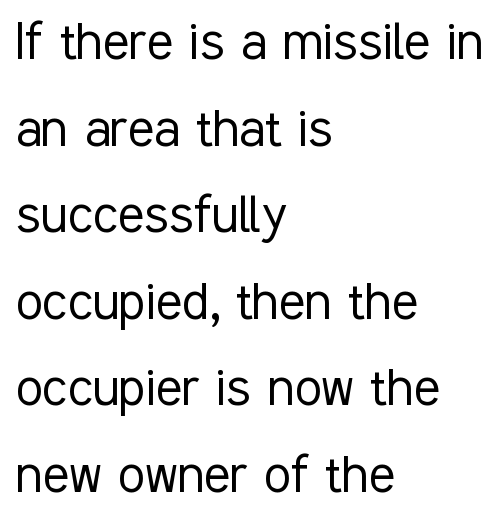
The image shows 61 px light, condensed sans-serif type, upright; set left-aligned, normal line spacing (1.42x), normal letter spacing, not underlined; low stroke contrast and a medium x-height.
